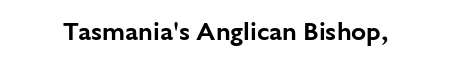
If you drew a line through each stem, it would be perfectly vertical. Characters follow at the spacing the type designer built in. The words here are not underlined.
